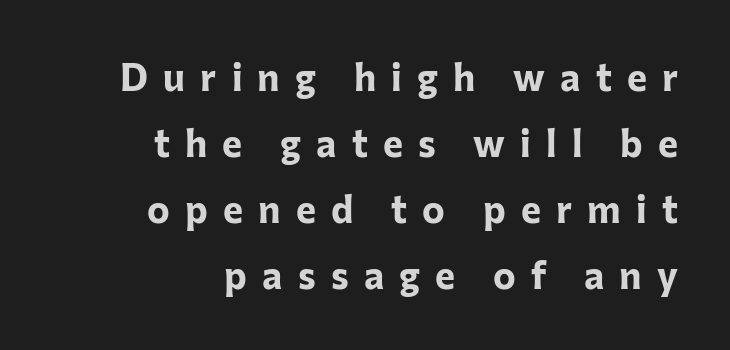
Words float on clear page, feet unadorned. This rendering widens character spacing well past its baseline value. As a designer I'd log this as weight 700, bold. Varying glyph widths throughout — classic text-font behaviour.
